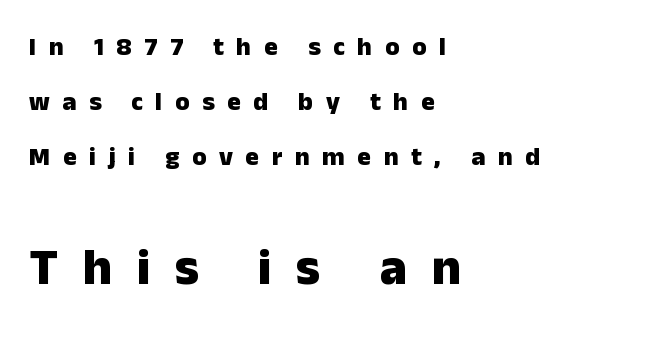
The image shows 51 px heavy sans-serif type, upright; set left-aligned, loose line spacing (2.11x), unusually wide letter spacing (+0.48 em), not underlined; the second (bottom) block is 1.96x larger; low stroke contrast and a medium x-height.
